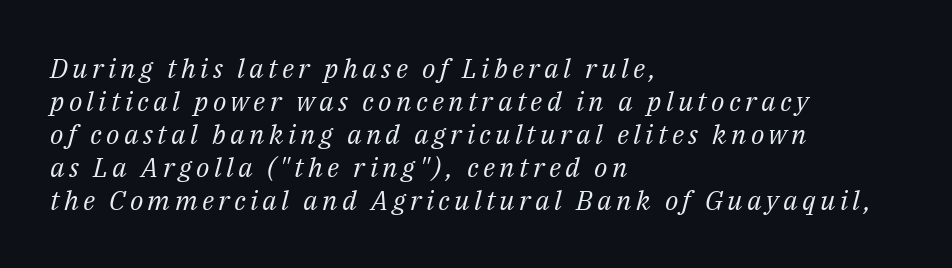
{"italic": "yes", "lean": "right", "slant_degrees": 14, "bold": "no", "underline": "no", "align": "left", "line_spacing_ratio": 1.22, "glyph_px": 27}
